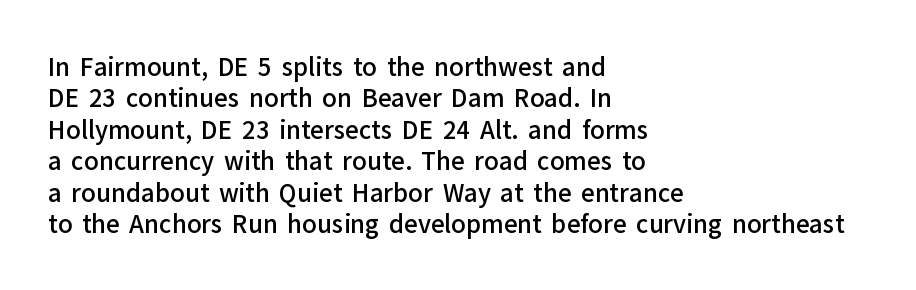
Q: Is the text bold? A: Semi-bold.
Q: Is the text italic (slanted)? A: No, it is upright.
Q: Is the text underlined? A: No.
Q: How is the paragraph aligned? A: Left-aligned.
Q: Is the spacing between letters normal or unusually wide? A: Normal.
Q: Is the spacing between lines tight, normal or loose? A: Normal.
